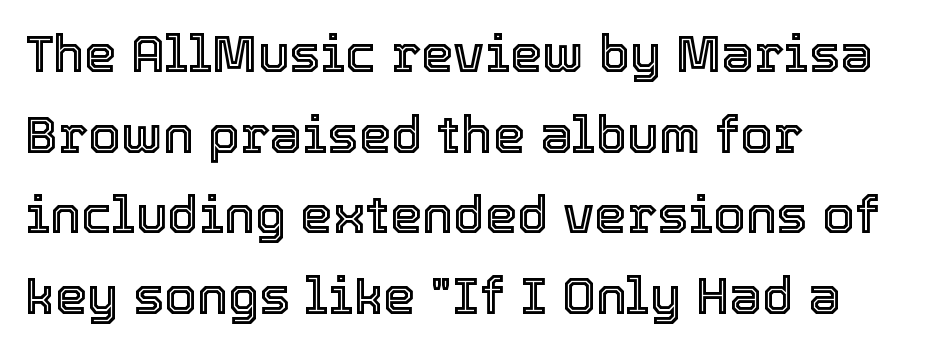
{"italic": "no", "width": "normal", "x_height": "medium", "monospaced": "no", "underline": "no", "align": "left", "line_spacing": "normal", "line_spacing_ratio": 1.55, "letter_spacing": "normal", "letter_spacing_em": 0.0, "glyph_px": 52}
